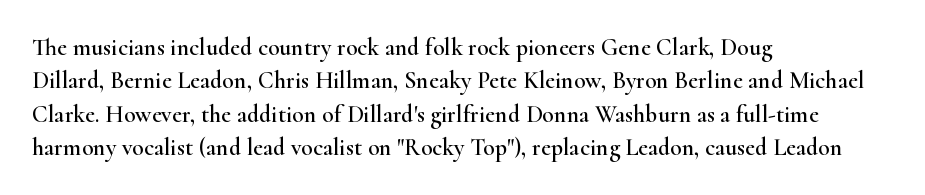
The image shows 24 px text type, upright; set left-aligned, normal line spacing (1.39x), normal letter spacing, not underlined.
